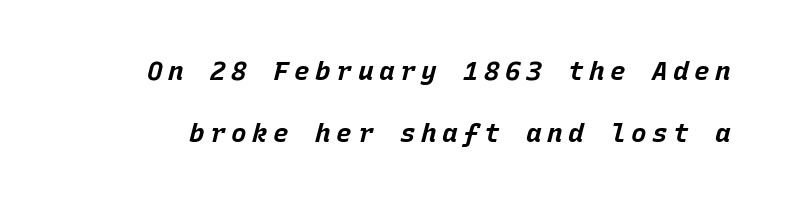
The image shows 26 px bold type, italic (leaning right); set loose line spacing (2.39x), unusually wide letter spacing (+0.21 em), not underlined.
